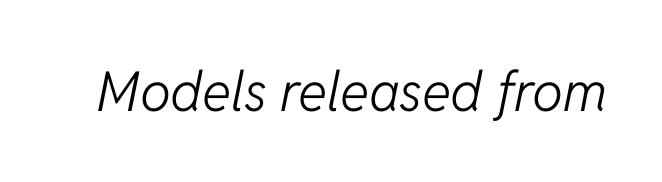
Beneath every word, the page is bare. You can tell it's italic because the verticals aren't actually vertical. How are the letters spaced? Ordinarily, with no added tracking. The typesetting does not lean heavy: it is not bold. Note the varied advance widths — an 'i' is clearly narrower than an 'm'.
